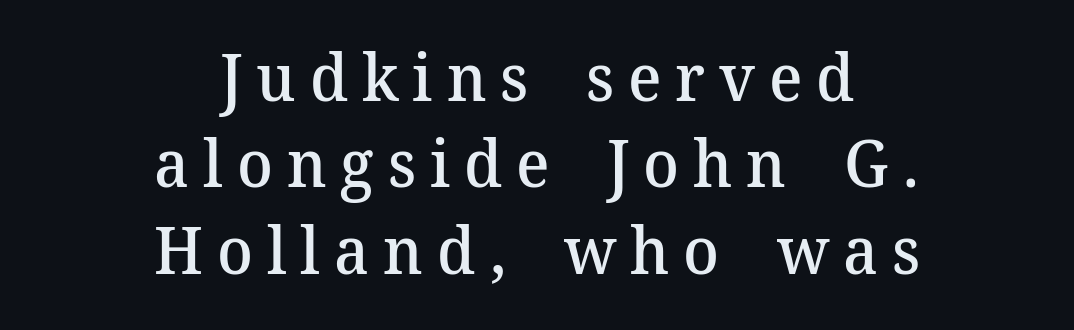
{"serif": "yes", "italic": "no", "bold": "semi", "weight": "semibold", "width": "normal", "stroke_contrast": "medium", "x_height": "medium", "monospaced": "no", "underline": "no", "align": "center", "line_spacing": "normal", "line_spacing_ratio": 1.31, "letter_spacing": "wide", "letter_spacing_em": 0.21, "glyph_px": 66}
